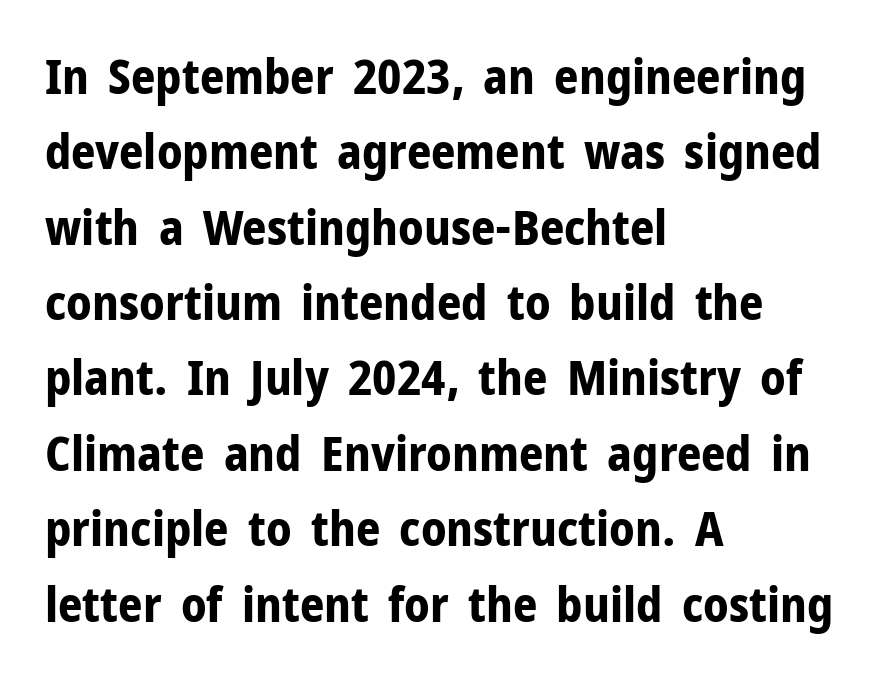
Q: Is the text bold? A: Yes.
Q: Is the text italic (slanted)? A: No, it is upright.
Q: Is the typeface a serif or a sans-serif typeface? A: Sans-serif.
Q: Is the text underlined? A: No.
Q: How is the paragraph aligned? A: Left-aligned.
Q: Is the spacing between letters normal or unusually wide? A: Normal.
Q: Is the spacing between lines tight, normal or loose? A: Normal.
Q: Width (condensed, normal, or wide)? A: Normal.
Q: Stroke contrast? A: Low.
Q: x-height? A: Medium.
Q: Monospaced? A: No.
